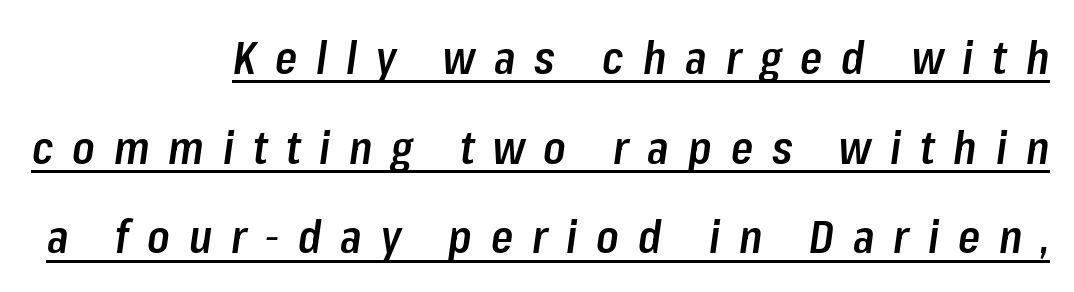
Q: Is the text bold? A: Semi-bold.
Q: Is the text italic (slanted)? A: Yes, it leans right by about 8 degrees.
Q: Is the text underlined? A: Yes.
Q: How is the paragraph aligned? A: Right-aligned.
Q: Is the spacing between letters normal or unusually wide? A: Unusually wide.
Q: Is the spacing between lines tight, normal or loose? A: Loose.
Q: Width (condensed, normal, or wide)? A: Condensed.
Q: Stroke contrast? A: Low.
Q: x-height? A: Medium.
Q: Monospaced? A: No.
